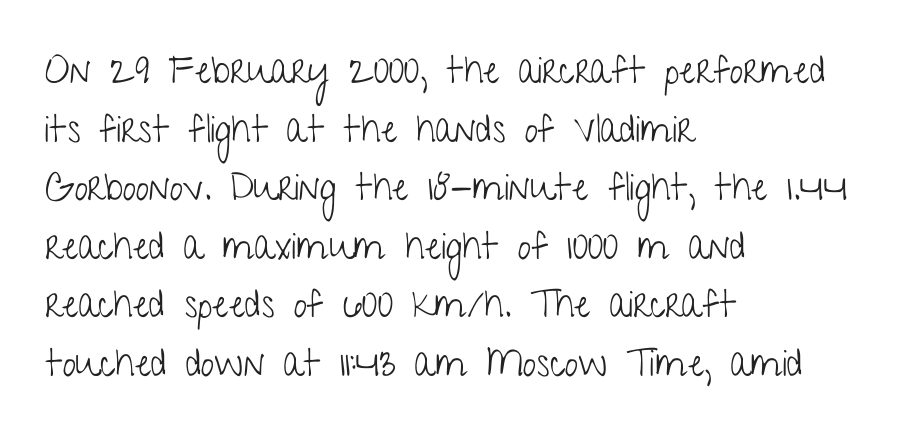
Short note: letters normally spaced. The passage shown is typed in a proportional face where columns would drift. You can tell it's not italic because the verticals are truly vertical. These glyphs show unthickened strokes, regular width or finer. Layout note: lines flush left.
